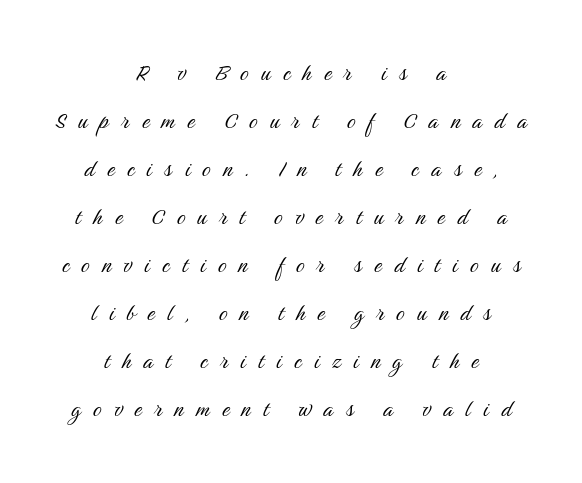
{"bold": "no", "underline": "no", "align": "center", "line_spacing_ratio": 1.78, "letter_spacing": "wide", "letter_spacing_em": 0.46, "glyph_px": 27}
